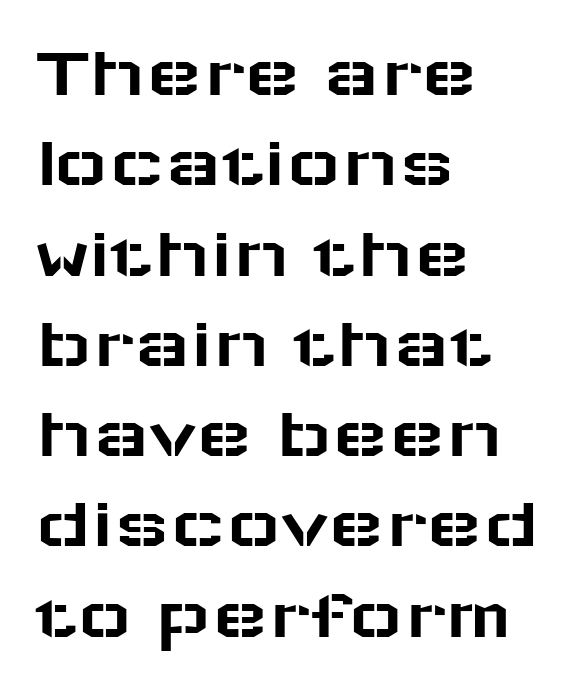
{"serif": "no", "italic": "no", "width": "wide", "stroke_contrast": "low", "x_height": "medium", "monospaced": "no", "underline": "no", "align": "left", "line_spacing_ratio": 1.22, "letter_spacing": "normal", "letter_spacing_em": 0.0, "glyph_px": 74}
